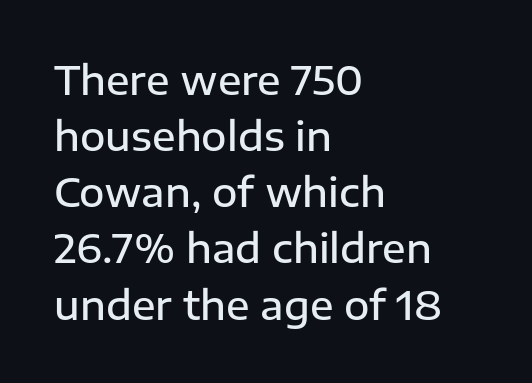
The image shows 39 px semibold sans-serif type, upright; set left-aligned, normal line spacing (1.44x), normal letter spacing, not underlined; low stroke contrast and a medium x-height.
